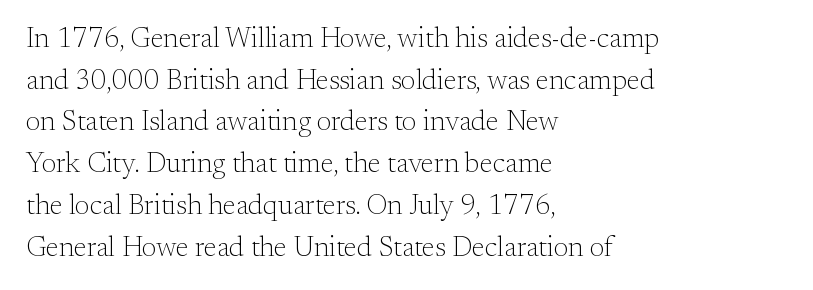
Q: Is the text bold? A: No.
Q: Is the text italic (slanted)? A: No, it is upright.
Q: Is the typeface a serif or a sans-serif typeface? A: Serif.
Q: Is the text underlined? A: No.
Q: How is the paragraph aligned? A: Left-aligned.
Q: Is the spacing between letters normal or unusually wide? A: Normal.
Q: Is the spacing between lines tight, normal or loose? A: Normal.
Q: Width (condensed, normal, or wide)? A: Normal.
Q: Stroke contrast? A: Medium.
Q: x-height? A: Small.
Q: Monospaced? A: No.
